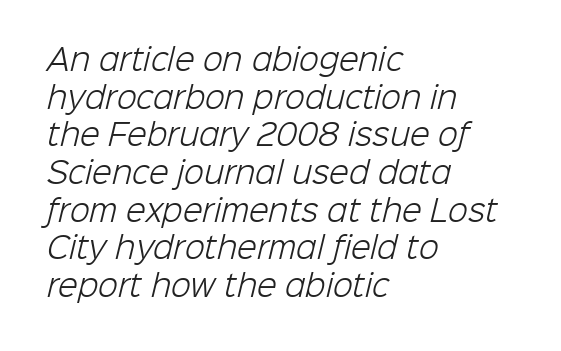
{"serif": "no", "bold": "no", "weight": "light", "width": "normal", "stroke_contrast": "low", "x_height": "medium", "monospaced": "no", "underline": "no", "align": "left", "line_spacing": "normal", "line_spacing_ratio": 1.3, "letter_spacing": "normal", "letter_spacing_em": 0.0, "glyph_px": 29}
